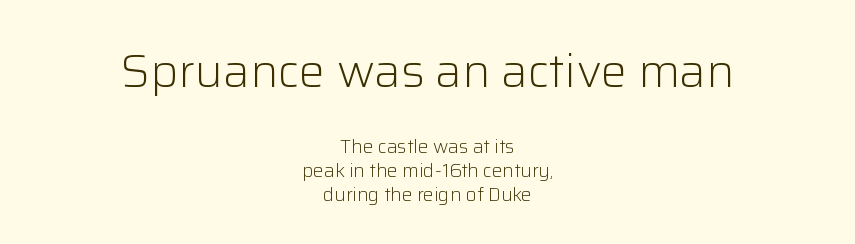
The strokes carry an ordinary text weight at most. The paragraph has two soft edges and a firm central axis. Are there feet on the stems? There aren't — it's a sans. Compared with typical body copy, the letter spacing here is the same. A typesetter would call this proportional, since set widths differ per character. Rows of type keep a routine distance in the vertical direction.
